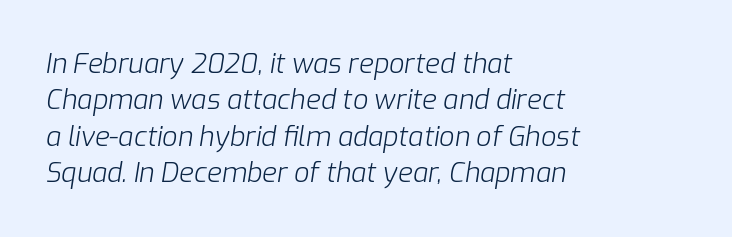
The image shows 27 px text type, italic (leaning right); set left-aligned, normal line spacing (1.35x), normal letter spacing, not underlined.
